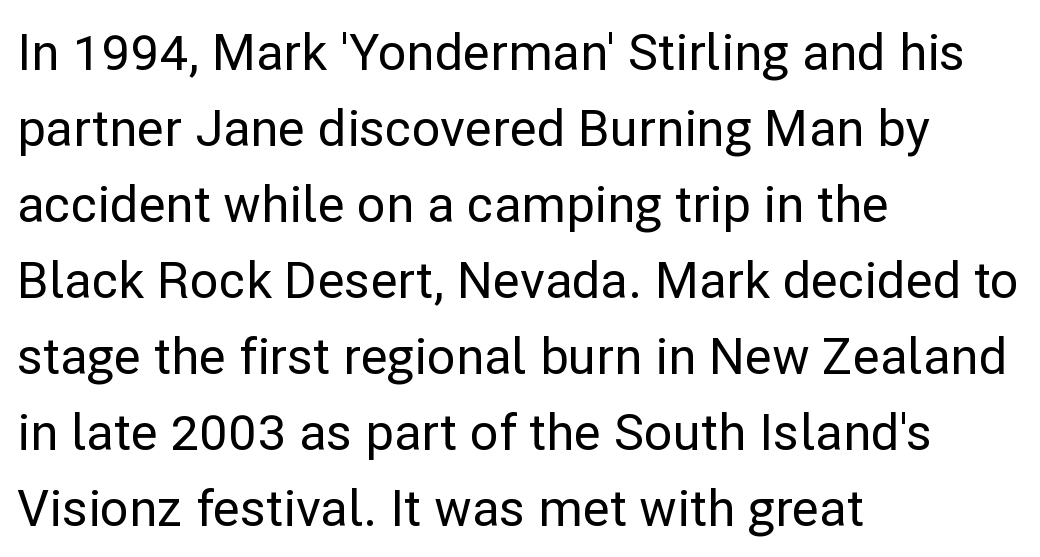
Q: Is the text italic (slanted)? A: No, it is upright.
Q: Is the typeface a serif or a sans-serif typeface? A: Sans-serif.
Q: Is the text underlined? A: No.
Q: How is the paragraph aligned? A: Left-aligned.
Q: Is the spacing between letters normal or unusually wide? A: Normal.
Q: Is the spacing between lines tight, normal or loose? A: Normal.
Q: Width (condensed, normal, or wide)? A: Normal.
Q: Stroke contrast? A: Low.
Q: x-height? A: Medium.
Q: Monospaced? A: No.
